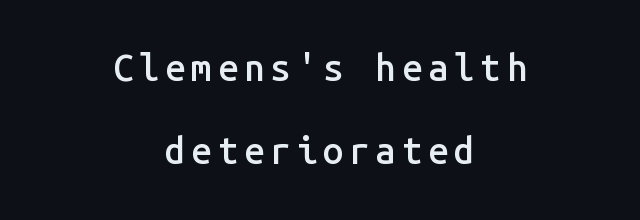
{"serif": "no", "italic": "no", "bold": "semi", "weight": "semibold", "width": "normal", "stroke_contrast": "low", "x_height": "medium", "monospaced": "yes", "underline": "no", "align": "center", "line_spacing": "loose", "line_spacing_ratio": 2.24, "glyph_px": 37}
